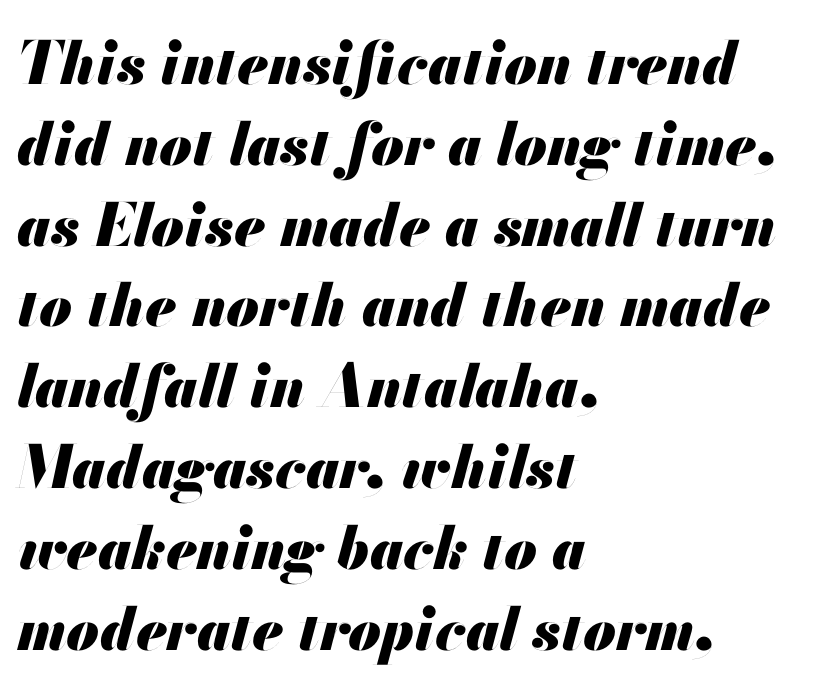
{"italic": "yes", "lean": "right", "slant_degrees": 13, "bold": "yes", "weight": "heavy", "width": "normal", "stroke_contrast": "medium", "x_height": "small", "monospaced": "no", "underline": "no", "align": "left", "line_spacing": "normal", "line_spacing_ratio": 1.37, "letter_spacing": "normal", "letter_spacing_em": 0.0, "glyph_px": 59}
